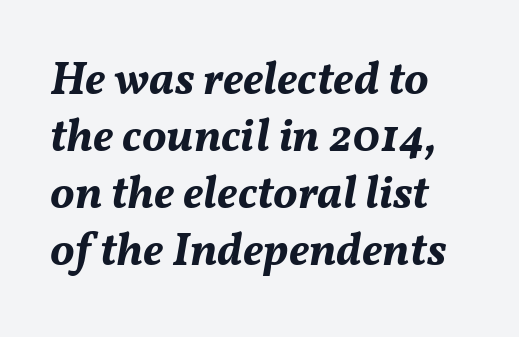
Q: Is the text bold? A: Yes.
Q: Is the text italic (slanted)? A: Yes, it leans right by about 11 degrees.
Q: Is the text underlined? A: No.
Q: Is the spacing between letters normal or unusually wide? A: Normal.
Q: Width (condensed, normal, or wide)? A: Normal.
Q: Stroke contrast? A: Medium.
Q: x-height? A: Medium.
Q: Monospaced? A: No.
